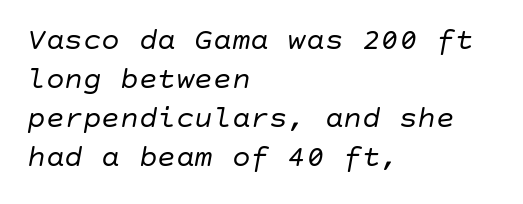
The image shows 31 px regular-weight type, italic (leaning right); set left-aligned, normal line spacing (1.26x), normal letter spacing, not underlined; low stroke contrast and a large x-height.
